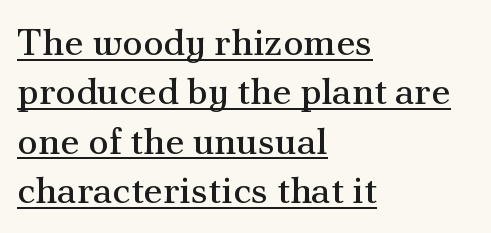
The image shows 38 px regular-weight serif type, upright; set left-aligned, normal line spacing (1.3x), normal letter spacing, underlined; medium stroke contrast and a small x-height.
